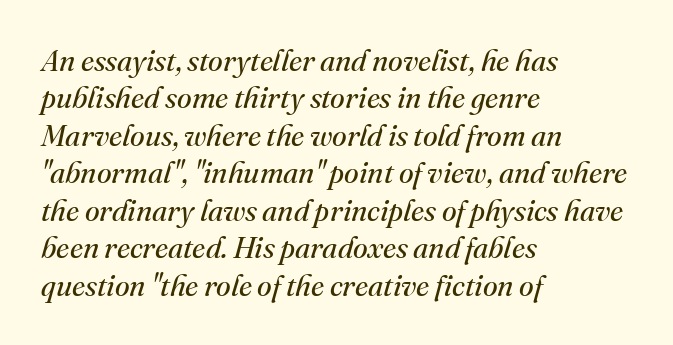
This sample is left-justified, so line endings fall wherever the words run out. Spacing between characters is what you'd get straight out of the box. A quiet, ordinary-to-light weight characterises the typeface. Only glyphs here, with clear space below each row.
